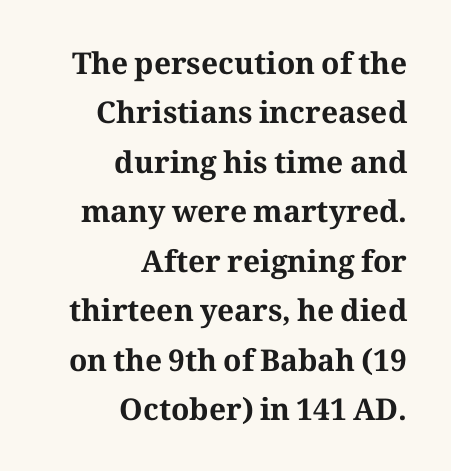
Q: Is the text bold? A: Yes.
Q: Is the text italic (slanted)? A: No, it is upright.
Q: Is the typeface a serif or a sans-serif typeface? A: Serif.
Q: Is the text underlined? A: No.
Q: How is the paragraph aligned? A: Right-aligned.
Q: Is the spacing between letters normal or unusually wide? A: Normal.
Q: Is the spacing between lines tight, normal or loose? A: Normal.
Q: Width (condensed, normal, or wide)? A: Normal.
Q: Stroke contrast? A: Medium.
Q: x-height? A: Medium.
Q: Monospaced? A: No.
